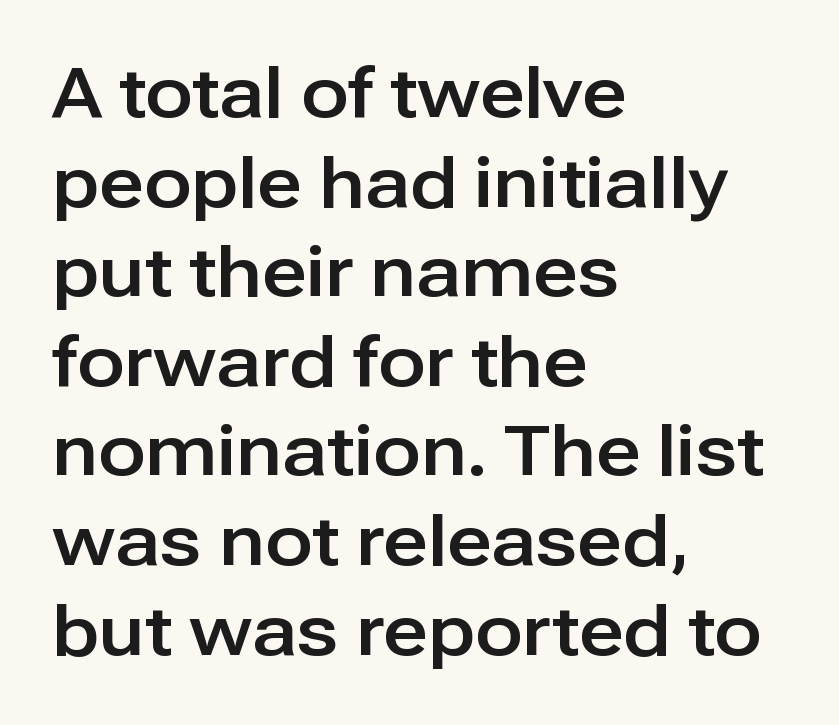
Only glyphs here, with clear space below each row. Is there any slant? The stems are plumb. In terms of letterspacing, this is plain default setting. Character widths vary here, with narrow letters taking less room than wide ones.
